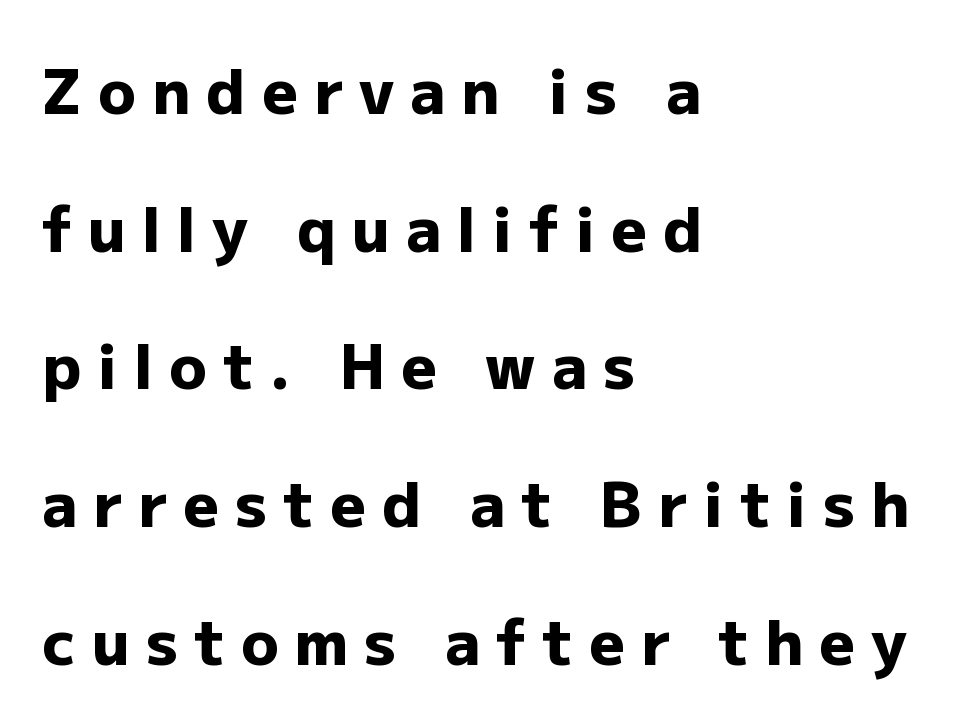
Spacing verdict: proportional, widths tailored to each character. These lines were composed using upright roman letters. Does the weight exceed regular? Yes, all the way to bold. Each new line begins a long way beneath the previous one. A clean baseline with only descenders dipping below it. If you drew a ruler down the left edge, every line would touch it.
